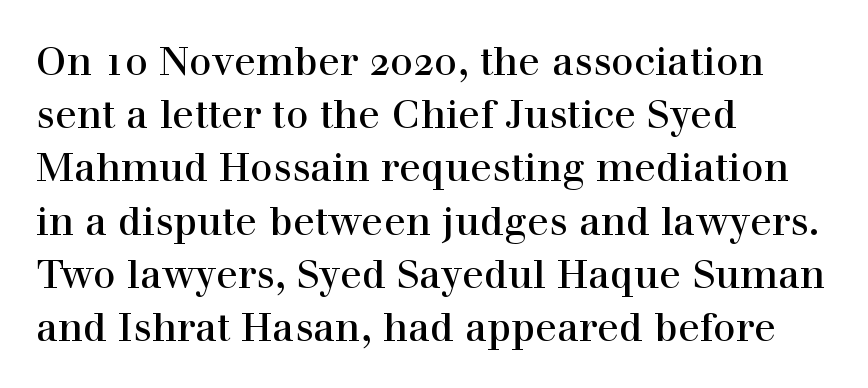
{"serif": "yes", "italic": "no", "width": "normal", "x_height": "medium", "monospaced": "no", "underline": "no", "align": "left", "line_spacing": "normal", "line_spacing_ratio": 1.33, "letter_spacing": "normal", "letter_spacing_em": 0.0, "glyph_px": 40}
